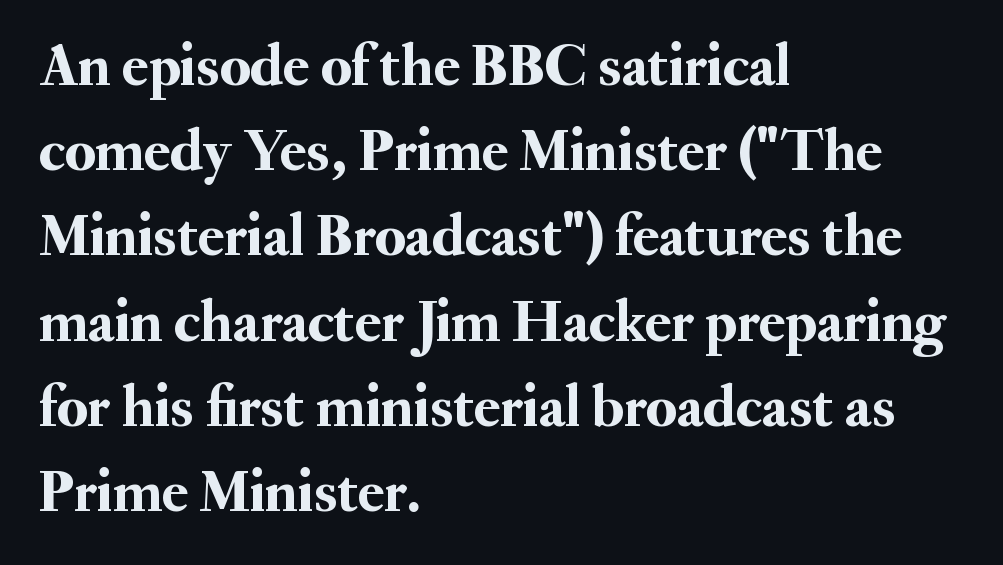
{"serif": "yes", "italic": "no", "width": "normal", "stroke_contrast": "medium", "x_height": "small", "monospaced": "no", "underline": "no", "align": "left", "line_spacing": "normal", "line_spacing_ratio": 1.42, "letter_spacing": "normal", "letter_spacing_em": 0.0, "glyph_px": 60}
